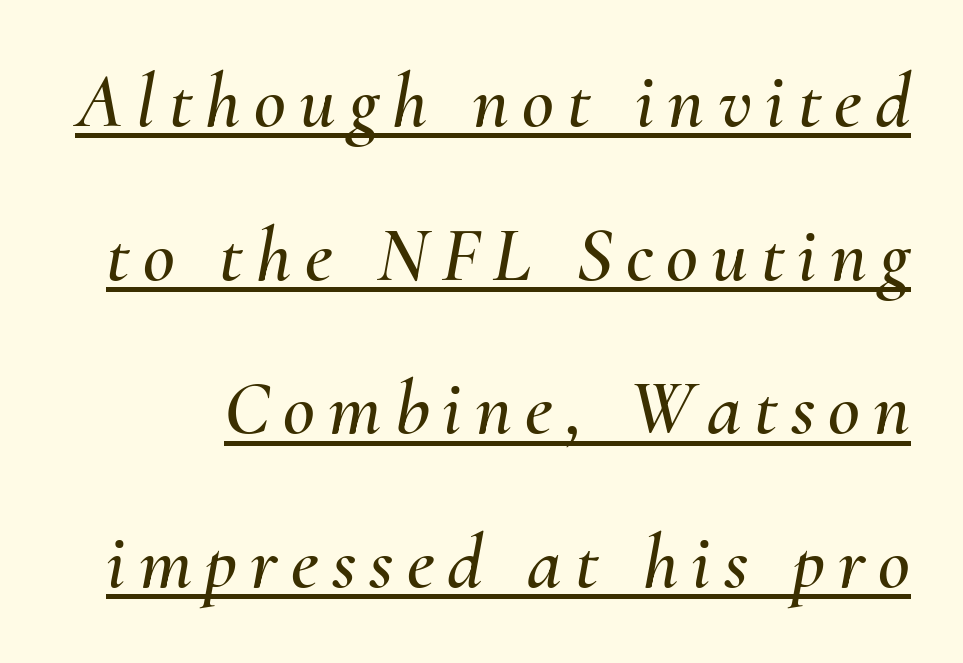
The image shows 78 px text type, italic (leaning right); set loose line spacing (1.97x), underlined; medium stroke contrast and a small x-height.
